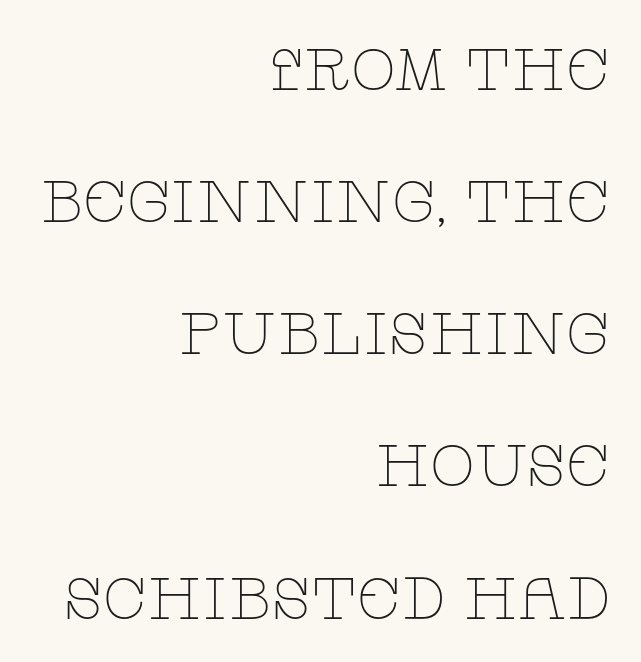
Is this a heavy cut? Hardly; it is regular or lighter. Regarding serifs, this sample has them. Any mark beneath the type? The region is blank. Each line ends at the same right margin while the left side varies.
